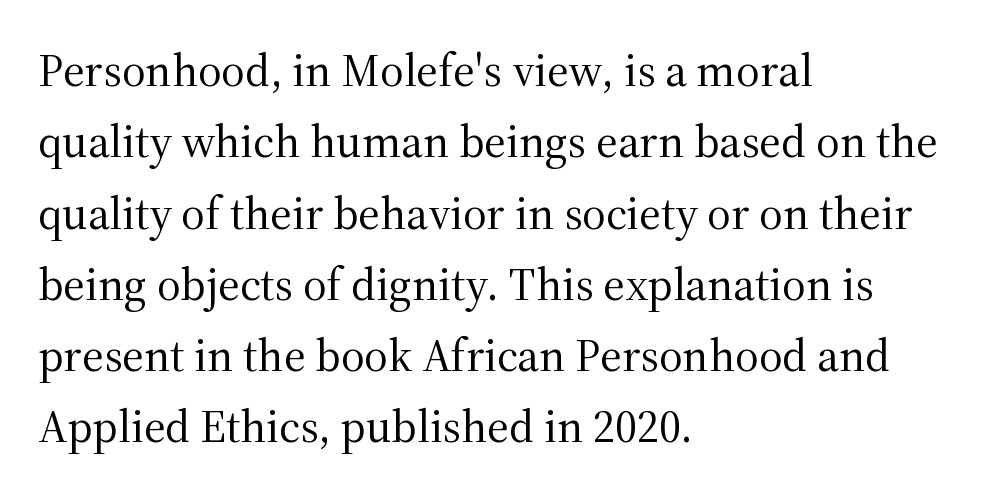
{"serif": "yes", "italic": "no", "bold": "no", "weight": "regular", "width": "normal", "stroke_contrast": "medium", "x_height": "medium", "monospaced": "no", "underline": "no", "align": "left", "line_spacing": "normal", "line_spacing_ratio": 1.55, "letter_spacing": "normal", "letter_spacing_em": 0.0, "glyph_px": 46}
